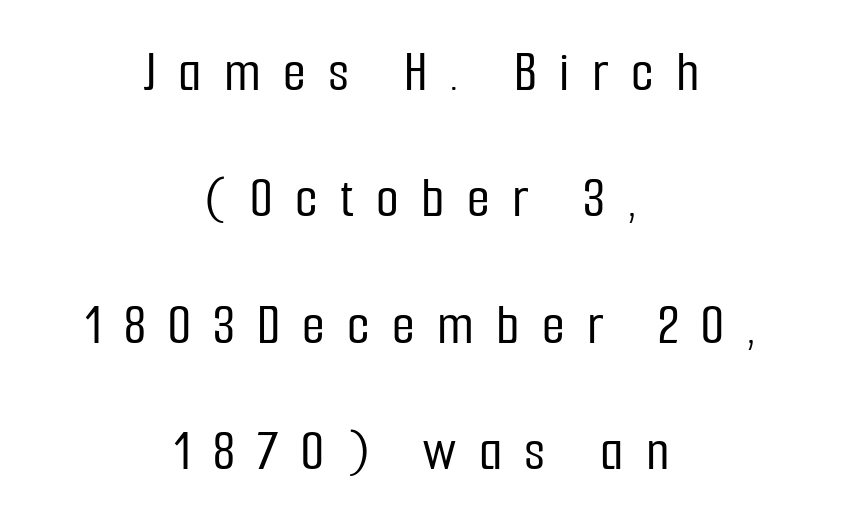
The image shows 59 px condensed sans-serif type, upright; set centered, loose line spacing (2.14x), unusually wide letter spacing (+0.38 em), not underlined; low stroke contrast and a medium x-height.
